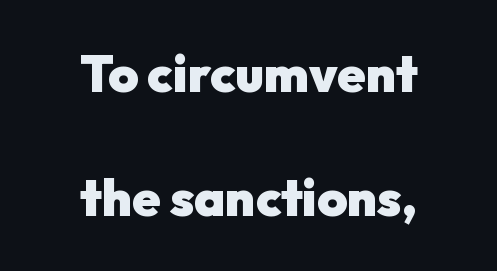
{"serif": "no", "italic": "no", "bold": "yes", "weight": "heavy", "width": "normal", "stroke_contrast": "low", "x_height": "medium", "monospaced": "no", "underline": "no", "align": "center", "line_spacing": "loose", "line_spacing_ratio": 2.43, "letter_spacing": "normal", "letter_spacing_em": 0.0, "glyph_px": 51}
